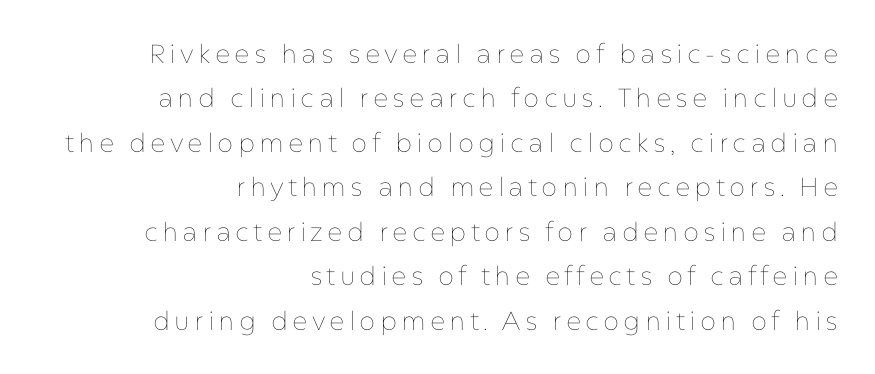
Anything drawn beneath the words? Only blank space. Stroke thickness stays within the range of a standard reading face or lighter. If you drew a ruler down the right edge, every line would touch it. Upright lettering throughout.
